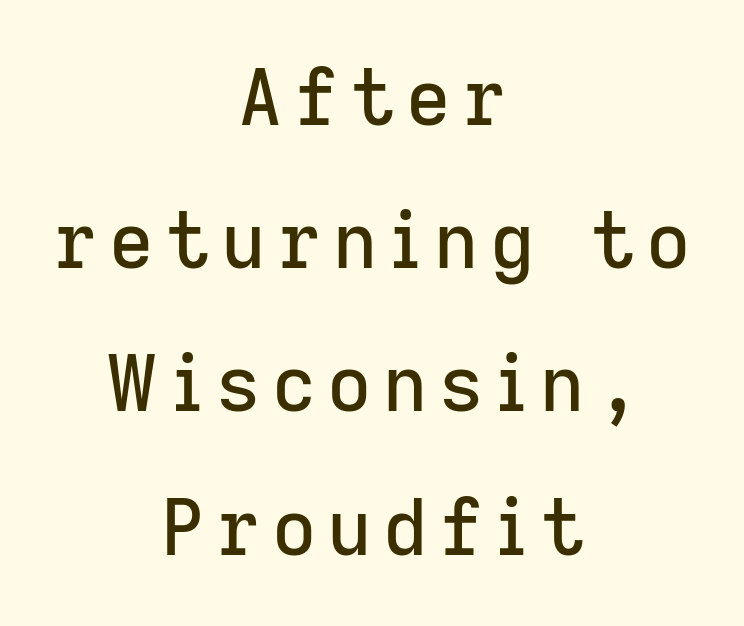
{"serif": "no", "italic": "no", "width": "normal", "stroke_contrast": "low", "x_height": "medium", "monospaced": "no", "underline": "no", "align": "center", "line_spacing_ratio": 1.86, "glyph_px": 77}
